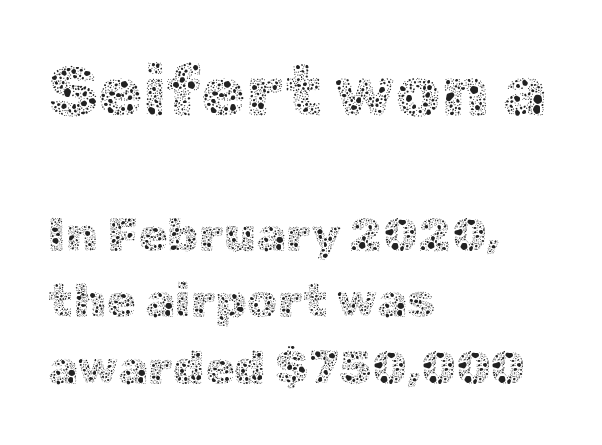
The line-height multiplier appears to be the usual default. Inter-character spacing is left at the font's built-in metrics. The space beneath each line is pristine and unruled. Looks like regular typesetting: each glyph gets only the width it needs.
